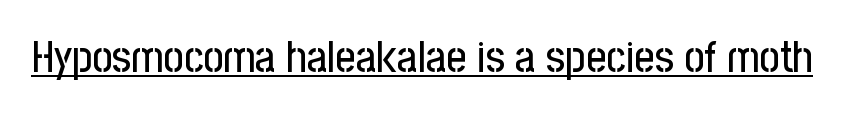
The image shows 44 px condensed sans-serif type, upright; set normal letter spacing, underlined; low stroke contrast and a medium x-height.
